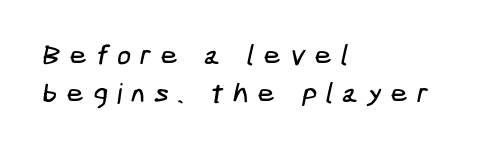
The image shows 28 px condensed sans-serif type; set left-aligned, normal line spacing (1.37x), unusually wide letter spacing (+0.31 em), not underlined; low stroke contrast and a medium x-height.
